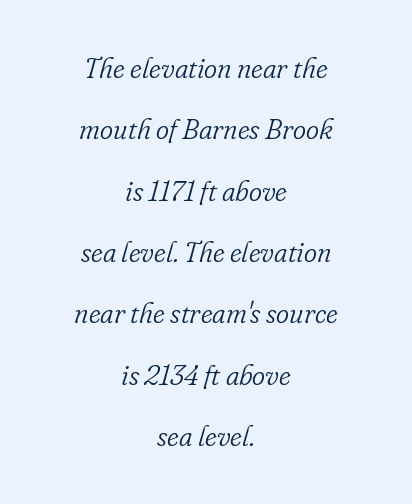
The image shows 28 px light serif type, italic (leaning right); set centered, loose line spacing (2.19x), normal letter spacing, not underlined; low stroke contrast and a small x-height.
